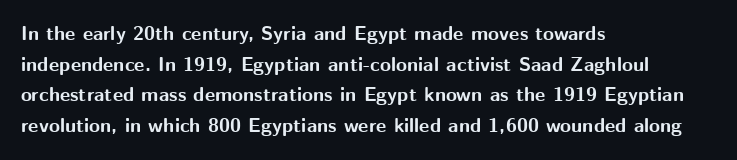
Underlining? Definitely not there. The paragraph has a hard left edge and a soft right edge. A typesetter would mark this as roman, not italic. What weight is shown? A full bold with thick strokes.
